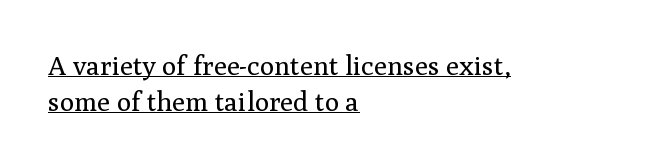
If you drew a ruler down the left edge, every line would touch it. Vertical spacing — default. Like a heading marked for emphasis, these lines bear an underscore. These lines were composed using upright roman letters. Bold? No — there's no thickening of the strokes.
